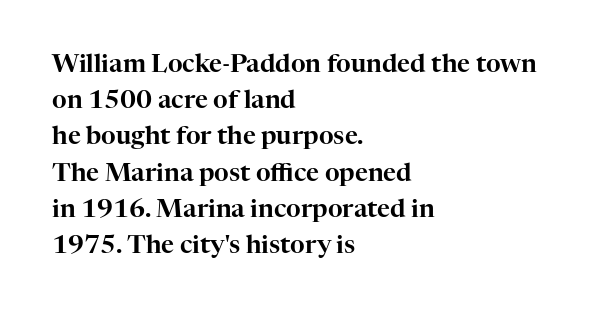
{"italic": "no", "underline": "no", "align": "left", "line_spacing": "normal", "line_spacing_ratio": 1.45, "letter_spacing": "normal", "letter_spacing_em": 0.0, "glyph_px": 25}
